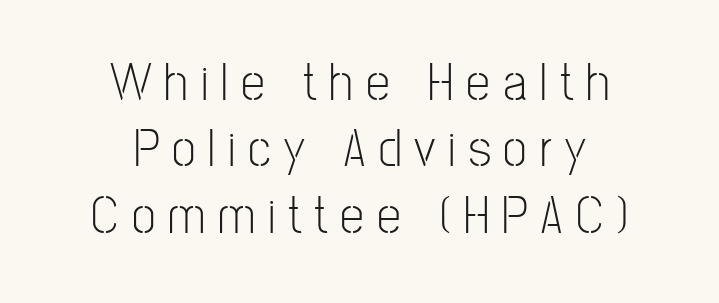
No letter is thick-stroked: the sample isn't bold. Someone cranked the tracking dial way up on this one. Each letter's strokes conclude bluntly, with no projecting serifs. Descender tails drop into unmarked territory. The type sits square on the baseline with zero lean.
